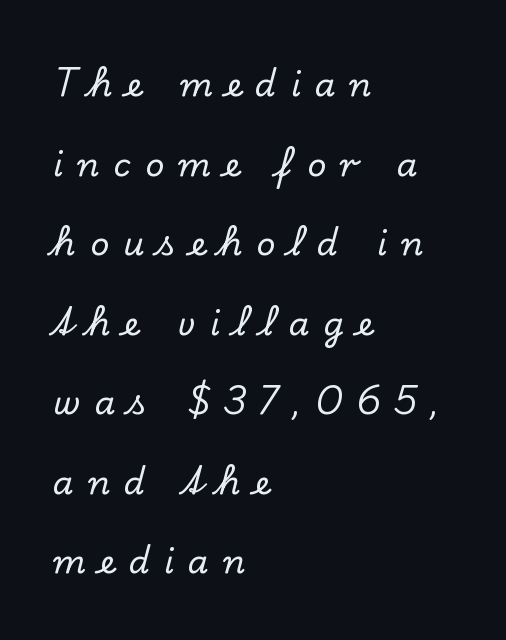
Q: Is the text italic (slanted)? A: Yes.
Q: Is the typeface a serif or a sans-serif typeface? A: Serif.
Q: Is the text underlined? A: No.
Q: How is the paragraph aligned? A: Left-aligned.
Q: Is the spacing between letters normal or unusually wide? A: Unusually wide.
Q: Is the spacing between lines tight, normal or loose? A: Loose.
Q: Width (condensed, normal, or wide)? A: Normal.
Q: Stroke contrast? A: Low.
Q: x-height? A: Small.
Q: Monospaced? A: No.
